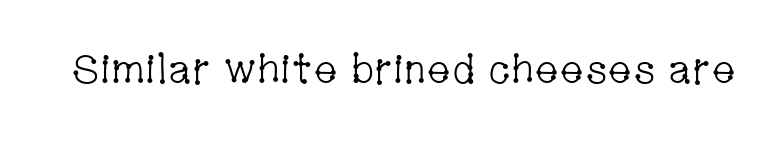
Is this a heavy cut? Hardly; it is regular or lighter. Tall strokes in this sample are plumb rather than angled. Letterform terminals end in serifs throughout the passage. Proportional: the letters do not fall into vertical columns.
